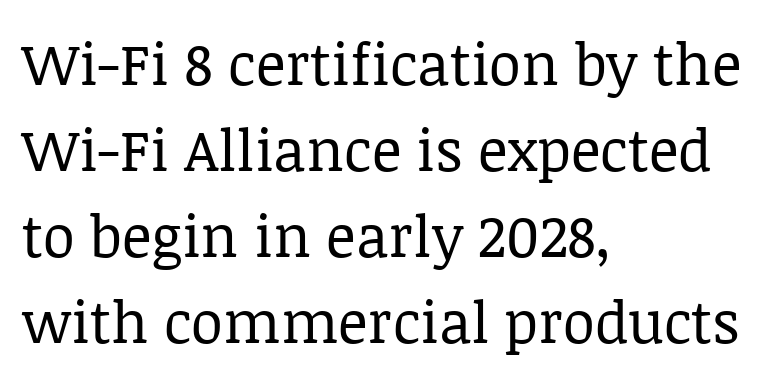
{"serif": "yes", "italic": "no", "bold": "no", "weight": "regular", "width": "normal", "stroke_contrast": "low", "x_height": "large", "monospaced": "no", "underline": "no", "align": "left", "line_spacing": "normal", "line_spacing_ratio": 1.48, "letter_spacing": "normal", "letter_spacing_em": 0.0, "glyph_px": 58}
